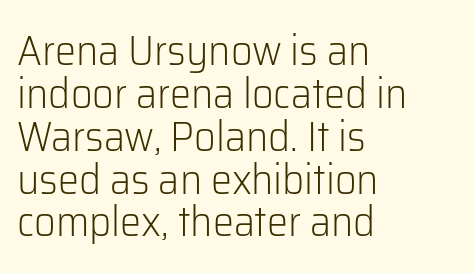
Q: Is the text bold? A: No.
Q: Is the text italic (slanted)? A: No, it is upright.
Q: Is the typeface a serif or a sans-serif typeface? A: Sans-serif.
Q: Is the text underlined? A: No.
Q: How is the paragraph aligned? A: Left-aligned.
Q: Is the spacing between letters normal or unusually wide? A: Normal.
Q: Is the spacing between lines tight, normal or loose? A: Tight.
Q: Width (condensed, normal, or wide)? A: Normal.
Q: Stroke contrast? A: Low.
Q: x-height? A: Medium.
Q: Monospaced? A: No.
